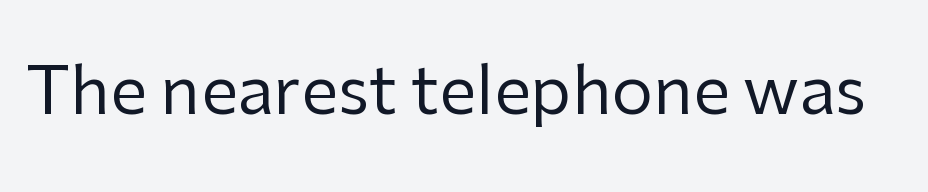
Stroke terminals: plain, sans-serif. Does the lettering tilt? It doesn't — this is upright. What stands out about the letter spacing? Nothing — it is the standard amount. The specimen omits any rule beneath the text block's lines.
